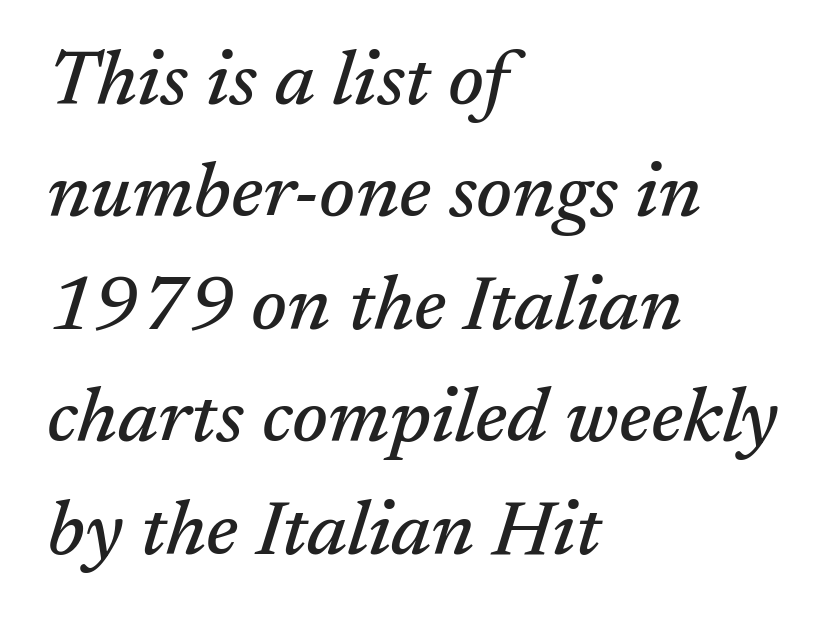
{"serif": "yes", "italic": "yes", "lean": "right", "slant_degrees": 17, "width": "normal", "stroke_contrast": "medium", "x_height": "medium", "monospaced": "no", "underline": "no", "align": "left", "line_spacing": "normal", "line_spacing_ratio": 1.46, "letter_spacing": "normal", "letter_spacing_em": 0.0, "glyph_px": 77}
